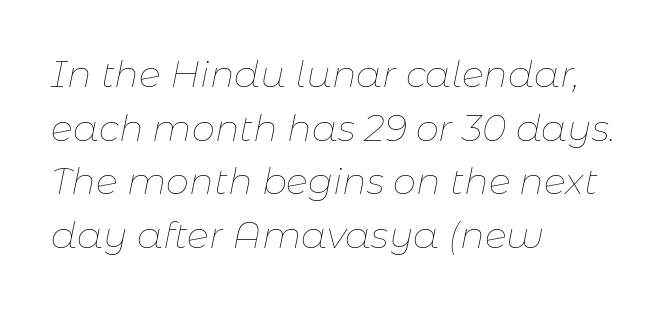
{"italic": "yes", "lean": "right", "slant_degrees": 11, "bold": "no", "weight": "thin", "width": "normal", "stroke_contrast": "low", "x_height": "medium", "monospaced": "no", "underline": "no", "align": "left", "line_spacing": "normal", "line_spacing_ratio": 1.45, "letter_spacing": "normal", "letter_spacing_em": 0.0, "glyph_px": 37}
